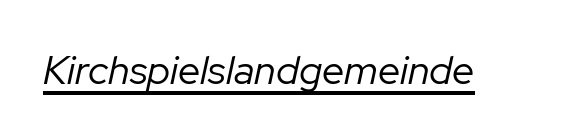
Like a heading marked for emphasis, these lines bear an underscore. Ink coverage per letter is moderate at most. Students, note that the glyphs here touch the page at normal intervals. If you drew a line through each stem, it would be angled. This sample has the flowing, uneven cadence of proportional lettering.
